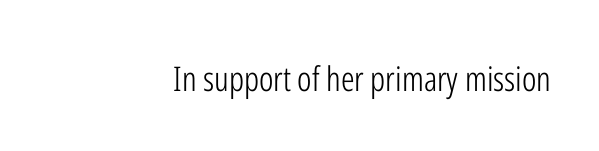
{"serif": "no", "italic": "no", "bold": "no", "weight": "light", "width": "condensed", "stroke_contrast": "low", "x_height": "medium", "monospaced": "no", "underline": "no", "letter_spacing": "normal", "letter_spacing_em": 0.0, "glyph_px": 34}
